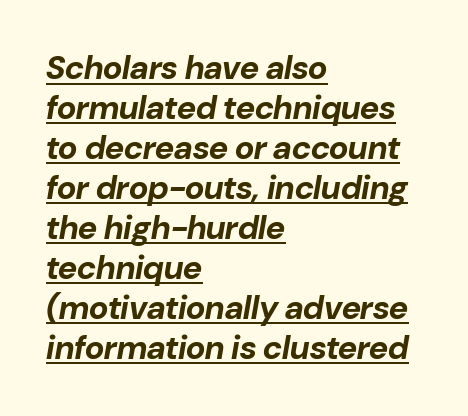
The image shows 33 px bold type, italic (leaning right); set left-aligned, line spacing 1.21x, normal letter spacing, underlined; low stroke contrast and a medium x-height.
